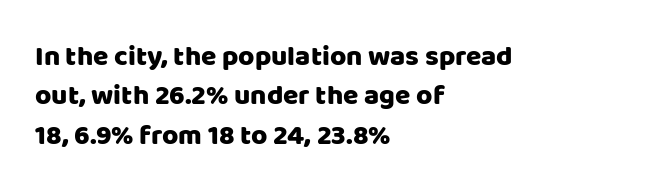
Q: Is the text italic (slanted)? A: No, it is upright.
Q: Is the typeface a serif or a sans-serif typeface? A: Sans-serif.
Q: Is the text underlined? A: No.
Q: How is the paragraph aligned? A: Left-aligned.
Q: Is the spacing between letters normal or unusually wide? A: Normal.
Q: Is the spacing between lines tight, normal or loose? A: Normal.
Q: Width (condensed, normal, or wide)? A: Normal.
Q: Stroke contrast? A: Low.
Q: x-height? A: Large.
Q: Monospaced? A: No.
